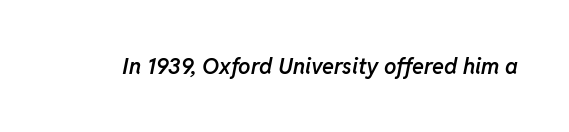
The image shows 22 px text type, italic (leaning right); set normal letter spacing, not underlined.
